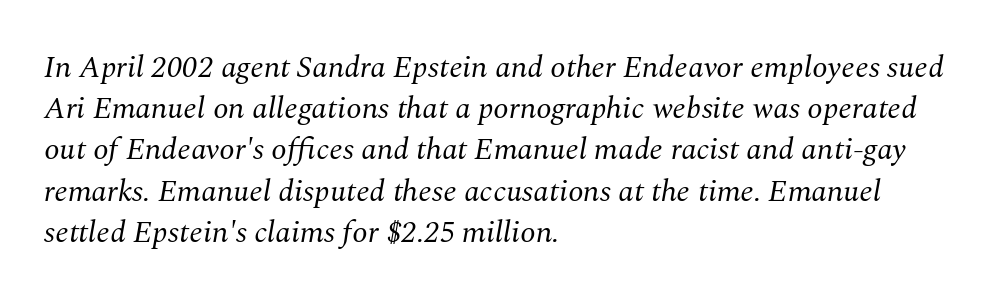
Q: Is the text bold? A: No.
Q: Is the text italic (slanted)? A: Yes, it leans right by about 10 degrees.
Q: Is the typeface a serif or a sans-serif typeface? A: Serif.
Q: Is the text underlined? A: No.
Q: How is the paragraph aligned? A: Left-aligned.
Q: Is the spacing between letters normal or unusually wide? A: Normal.
Q: Is the spacing between lines tight, normal or loose? A: Normal.
Q: Width (condensed, normal, or wide)? A: Normal.
Q: Stroke contrast? A: Medium.
Q: x-height? A: Medium.
Q: Monospaced? A: No.
